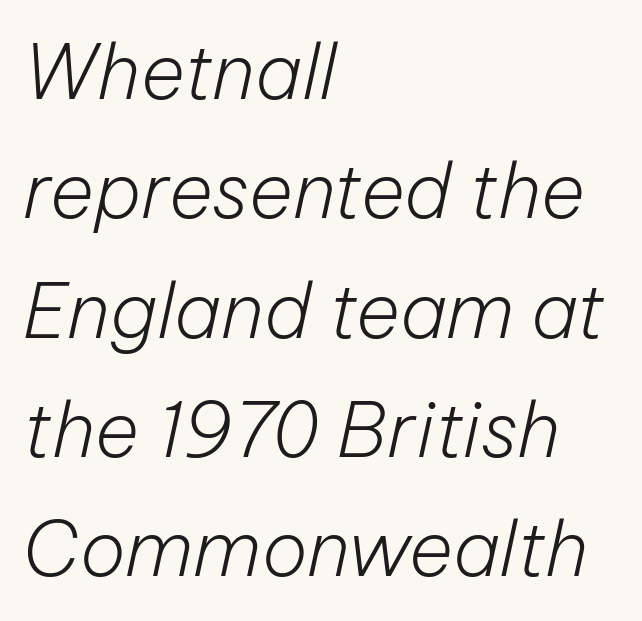
{"italic": "yes", "lean": "right", "slant_degrees": 12, "bold": "no", "weight": "light", "width": "normal", "stroke_contrast": "low", "x_height": "medium", "monospaced": "no", "underline": "no", "align": "left", "line_spacing": "normal", "line_spacing_ratio": 1.57, "letter_spacing": "normal", "letter_spacing_em": 0.0, "glyph_px": 76}
